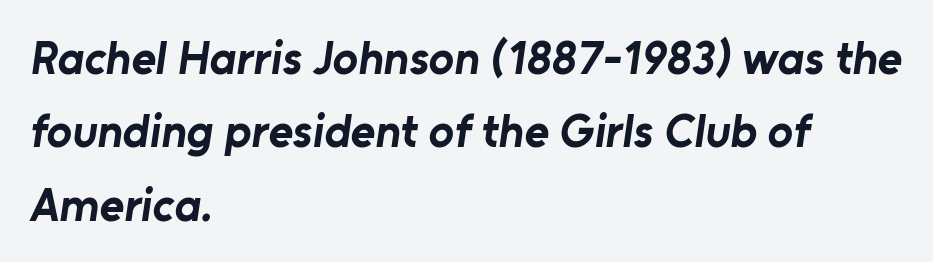
Q: Is the text bold? A: Yes.
Q: Is the typeface a serif or a sans-serif typeface? A: Sans-serif.
Q: Is the text underlined? A: No.
Q: How is the paragraph aligned? A: Left-aligned.
Q: Is the spacing between letters normal or unusually wide? A: Normal.
Q: Is the spacing between lines tight, normal or loose? A: Normal.
Q: Width (condensed, normal, or wide)? A: Normal.
Q: Stroke contrast? A: Low.
Q: x-height? A: Medium.
Q: Monospaced? A: No.
